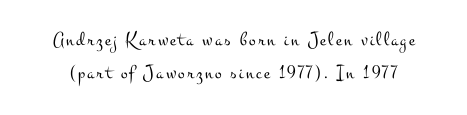
The image shows 20 px text type; set normal line spacing (1.66x), not underlined.
